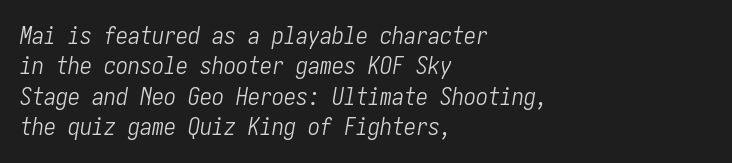
It's the slanting kind of type. Underline: absent. Is the stroke heavy? The answer is a plain regular-or-lighter. The lines are quadded left. This sample uses plain, unmodified letter spacing.
